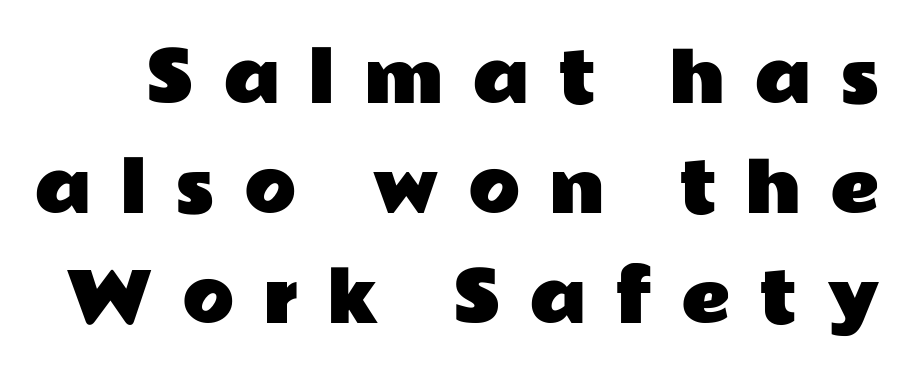
Q: Is the text italic (slanted)? A: No, it is upright.
Q: Is the typeface a serif or a sans-serif typeface? A: Sans-serif.
Q: Is the text underlined? A: No.
Q: Is the spacing between letters normal or unusually wide? A: Unusually wide.
Q: Is the spacing between lines tight, normal or loose? A: Normal.
Q: Width (condensed, normal, or wide)? A: Wide.
Q: Stroke contrast? A: Low.
Q: x-height? A: Medium.
Q: Monospaced? A: No.
